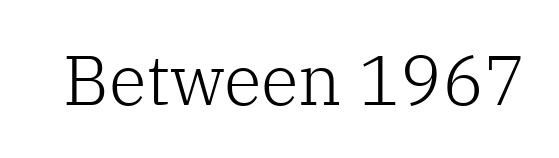
Do the letters lean? They stand straight. The typesetting does not lean heavy: it is not bold. Nothing unusual about the tracking: characters are spaced as the font intends. Proportional: the letters do not fall into vertical columns. Yep, those are serifs on the letters.
